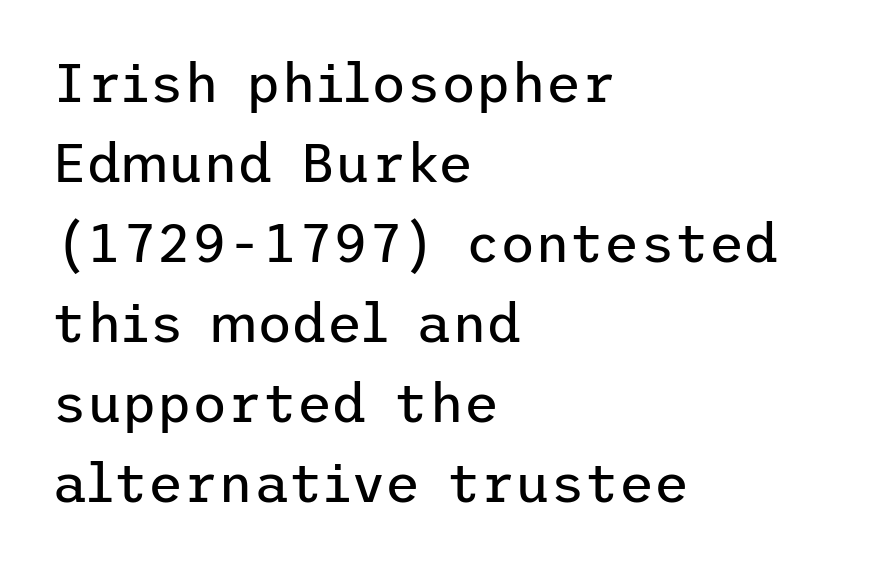
No word sits above an underline. Italic? Not at all — the glyphs are vertical. No feet cap the strokes, marking this as sans-serif type. Stems here are at most as thick as an everyday book face. The block of text has a typical density, with ordinary space between rows.
